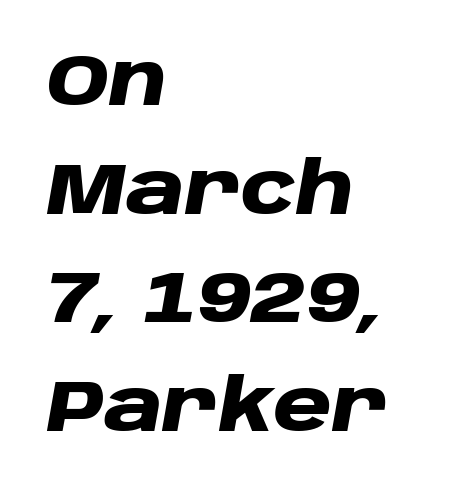
The image shows 72 px heavy, wide type, italic (leaning right); set left-aligned, normal line spacing (1.51x), normal letter spacing, not underlined; low stroke contrast and a large x-height.
